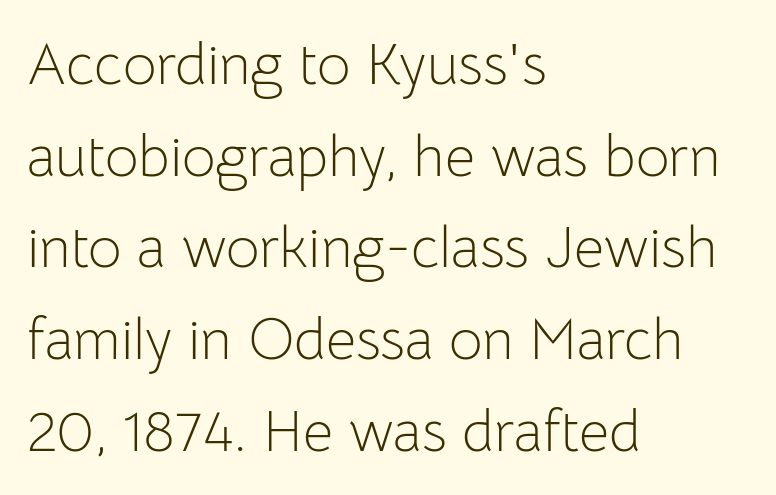
The image shows 58 px light sans-serif type, upright; set left-aligned, normal line spacing (1.58x), normal letter spacing, not underlined; low stroke contrast and a medium x-height.
